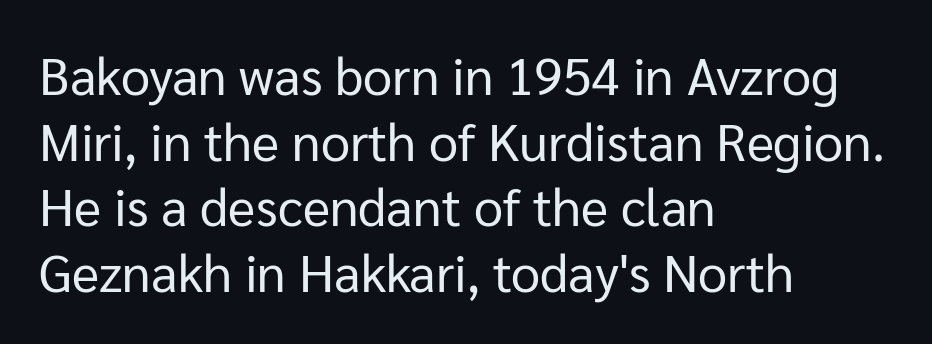
Is this a sans? Yes — the strokes have no serifs. Visually the block forms a straight wall on the left and a jagged coastline on the right. Check the space under the baseline: it is left empty. No chunkiness to these letters — they're not bold. The letters advance in unequal steps, a hallmark of proportional type.
